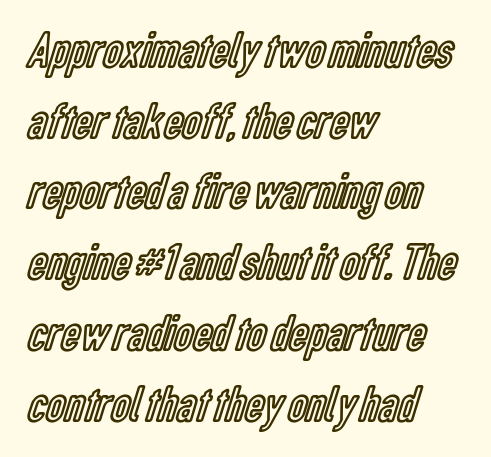
Q: Is the text italic (slanted)? A: Yes.
Q: Is the text underlined? A: No.
Q: How is the paragraph aligned? A: Left-aligned.
Q: Is the spacing between letters normal or unusually wide? A: Normal.
Q: Is the spacing between lines tight, normal or loose? A: Normal.
Q: Width (condensed, normal, or wide)? A: Condensed.
Q: x-height? A: Medium.
Q: Monospaced? A: No.
